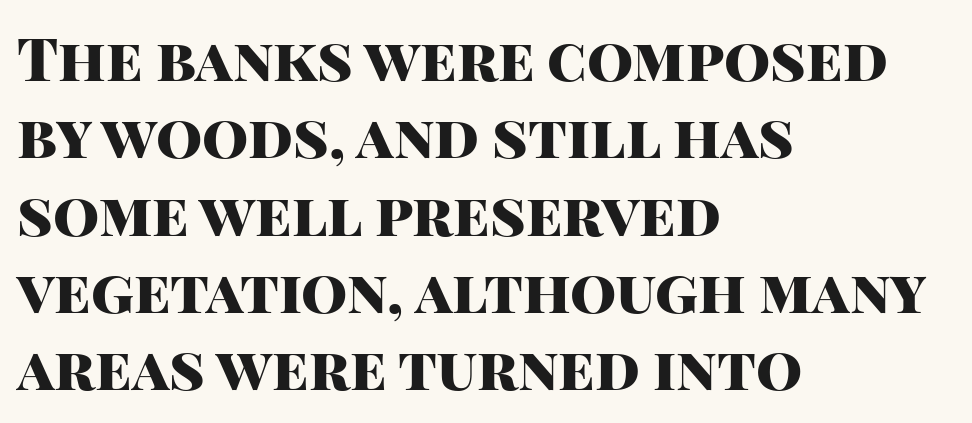
The image shows 59 px heavy sans-serif type, upright; set left-aligned, normal line spacing (1.31x), normal letter spacing, not underlined; high stroke contrast and a large x-height.
